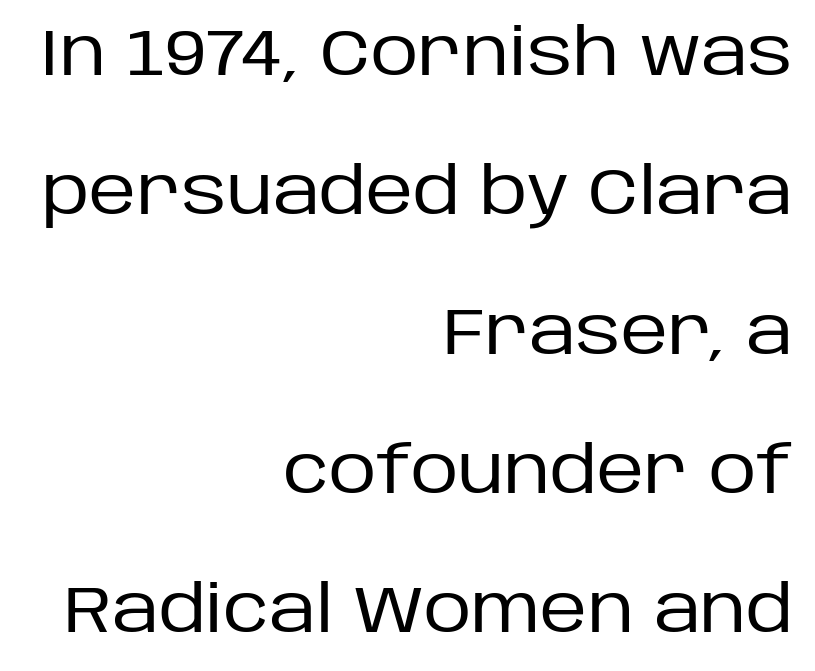
{"serif": "no", "italic": "no", "bold": "no", "weight": "regular", "width": "normal", "stroke_contrast": "low", "x_height": "large", "monospaced": "no", "underline": "no", "align": "right", "line_spacing": "loose", "line_spacing_ratio": 2.11, "letter_spacing": "normal", "letter_spacing_em": 0.0, "glyph_px": 66}
